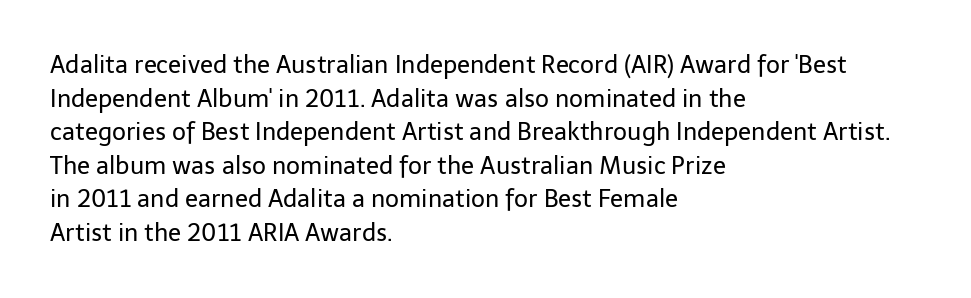
{"italic": "no", "bold": "no", "underline": "no", "align": "left", "line_spacing": "normal", "line_spacing_ratio": 1.4, "letter_spacing": "normal", "letter_spacing_em": 0.0, "glyph_px": 24}
